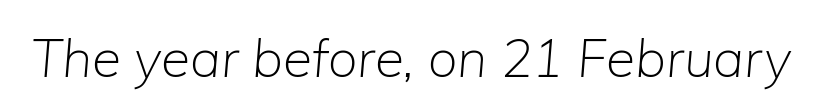
Q: Is the text bold? A: No.
Q: Is the text italic (slanted)? A: Yes, it leans right by about 5 degrees.
Q: Is the text underlined? A: No.
Q: Is the spacing between letters normal or unusually wide? A: Normal.
Q: Width (condensed, normal, or wide)? A: Normal.
Q: Stroke contrast? A: Low.
Q: x-height? A: Medium.
Q: Monospaced? A: No.
